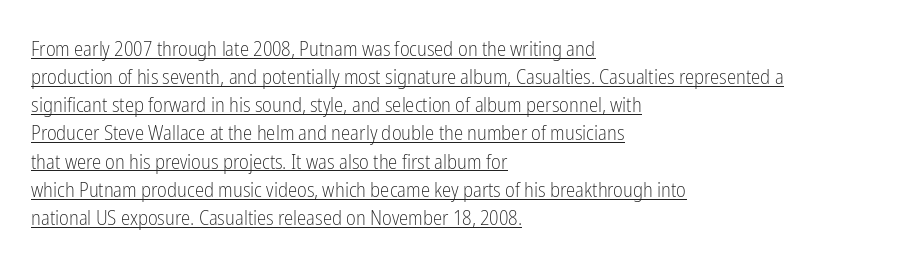
Q: Is the text bold? A: No.
Q: Is the text italic (slanted)? A: No, it is upright.
Q: Is the text underlined? A: Yes.
Q: How is the paragraph aligned? A: Left-aligned.
Q: Is the spacing between letters normal or unusually wide? A: Normal.
Q: Is the spacing between lines tight, normal or loose? A: Normal.
